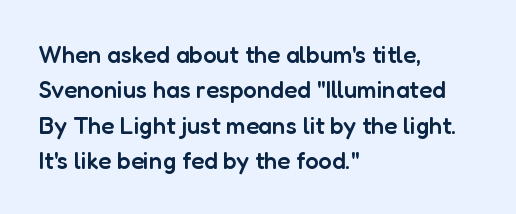
Q: Is the text bold? A: Semi-bold.
Q: Is the text italic (slanted)? A: No, it is upright.
Q: Is the text underlined? A: No.
Q: How is the paragraph aligned? A: Left-aligned.
Q: Is the spacing between letters normal or unusually wide? A: Normal.
Q: Is the spacing between lines tight, normal or loose? A: Normal.
